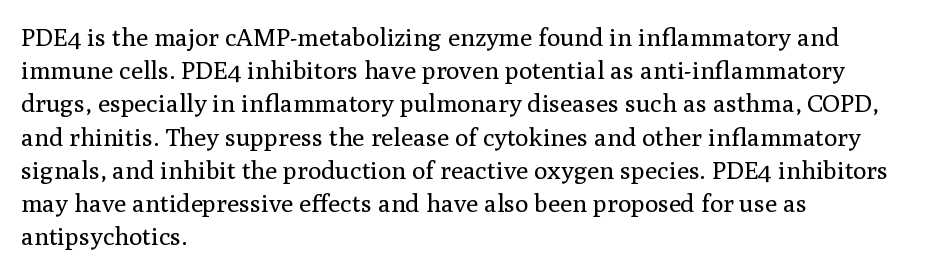
Q: Is the text bold? A: No.
Q: Is the text italic (slanted)? A: No, it is upright.
Q: Is the text underlined? A: No.
Q: How is the paragraph aligned? A: Left-aligned.
Q: Is the spacing between letters normal or unusually wide? A: Normal.
Q: Is the spacing between lines tight, normal or loose? A: Normal.
